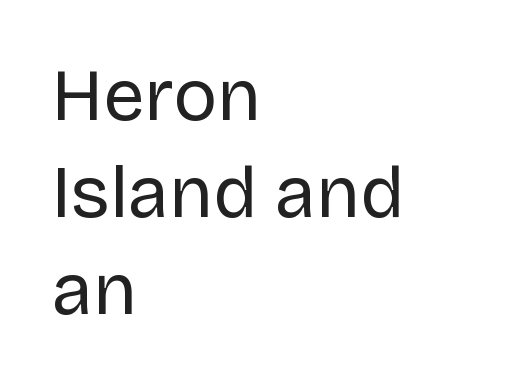
Q: Is the text bold? A: No.
Q: Is the text italic (slanted)? A: No, it is upright.
Q: Is the typeface a serif or a sans-serif typeface? A: Sans-serif.
Q: Is the text underlined? A: No.
Q: How is the paragraph aligned? A: Left-aligned.
Q: Is the spacing between letters normal or unusually wide? A: Normal.
Q: Is the spacing between lines tight, normal or loose? A: Normal.
Q: Width (condensed, normal, or wide)? A: Normal.
Q: Stroke contrast? A: Low.
Q: x-height? A: Large.
Q: Monospaced? A: No.
